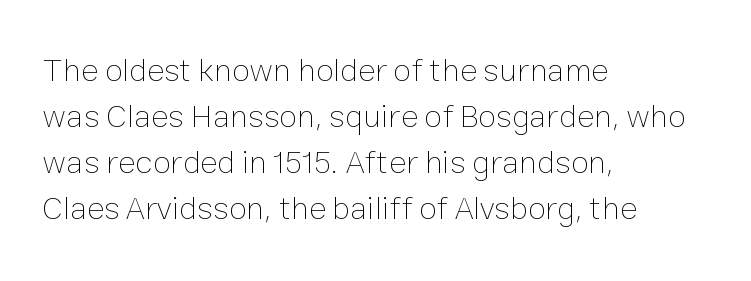
{"italic": "no", "bold": "no", "weight": "thin", "width": "normal", "stroke_contrast": "low", "x_height": "medium", "monospaced": "no", "underline": "no", "align": "left", "line_spacing": "normal", "line_spacing_ratio": 1.39, "letter_spacing": "normal", "letter_spacing_em": 0.0, "glyph_px": 33}
